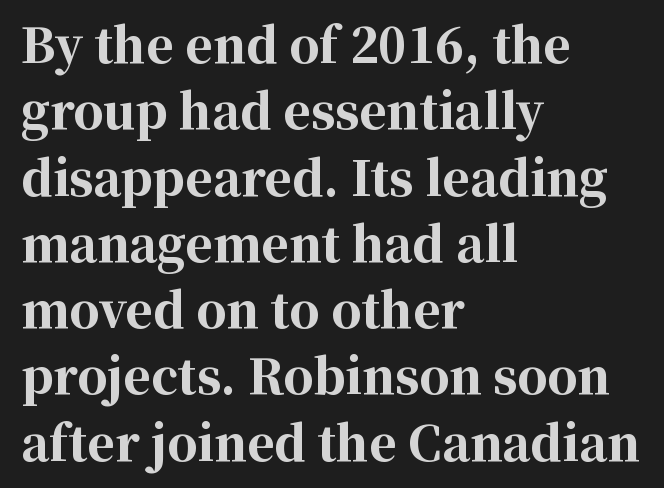
The image shows 47 px bold serif type, upright; set left-aligned, normal line spacing (1.41x), normal letter spacing, not underlined; high stroke contrast and a medium x-height.
